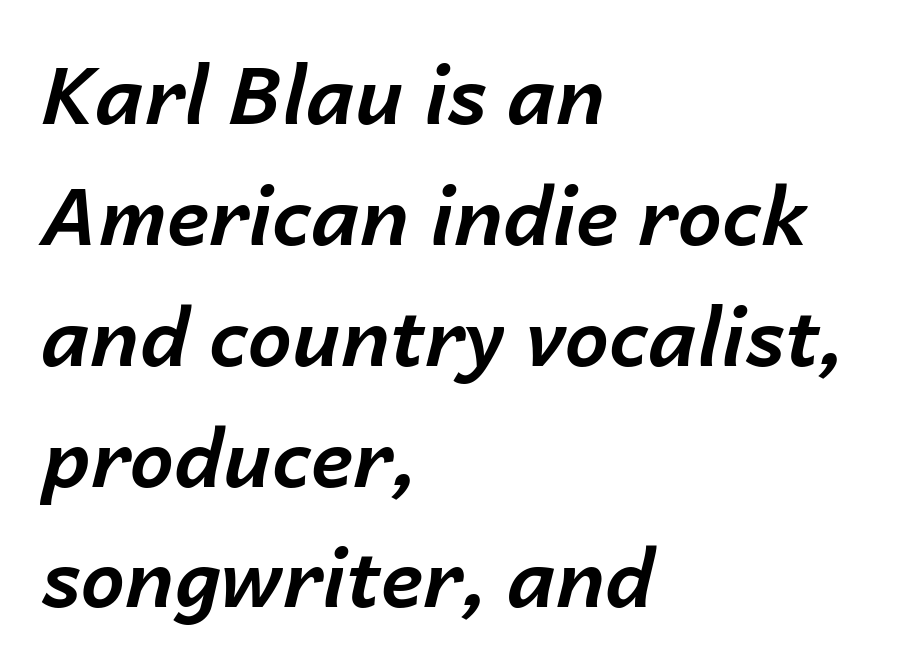
Q: Is the text bold? A: Yes.
Q: Is the text italic (slanted)? A: Yes, it leans right by about 14 degrees.
Q: Is the text underlined? A: No.
Q: How is the paragraph aligned? A: Left-aligned.
Q: Is the spacing between letters normal or unusually wide? A: Normal.
Q: Is the spacing between lines tight, normal or loose? A: Normal.
Q: Width (condensed, normal, or wide)? A: Normal.
Q: Stroke contrast? A: Low.
Q: x-height? A: Medium.
Q: Monospaced? A: No.
